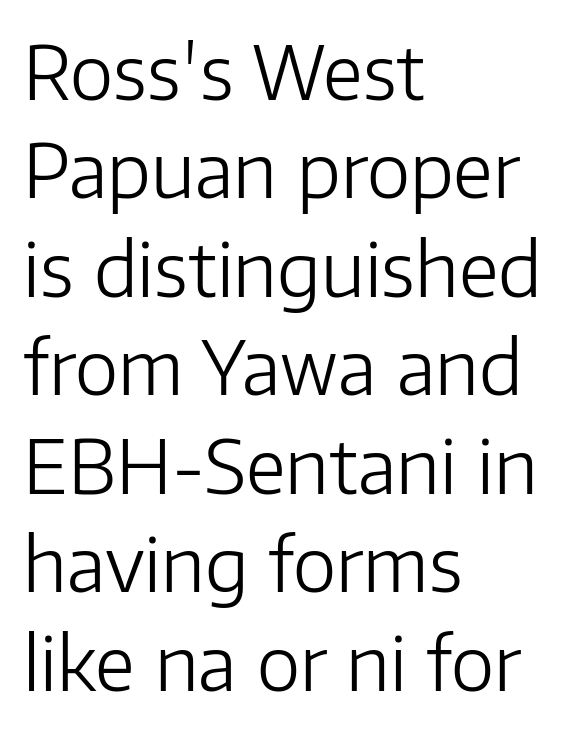
{"serif": "no", "italic": "no", "bold": "no", "weight": "light", "width": "normal", "stroke_contrast": "low", "x_height": "medium", "monospaced": "no", "underline": "no", "align": "left", "line_spacing": "normal", "line_spacing_ratio": 1.33, "letter_spacing": "normal", "letter_spacing_em": 0.0, "glyph_px": 74}
